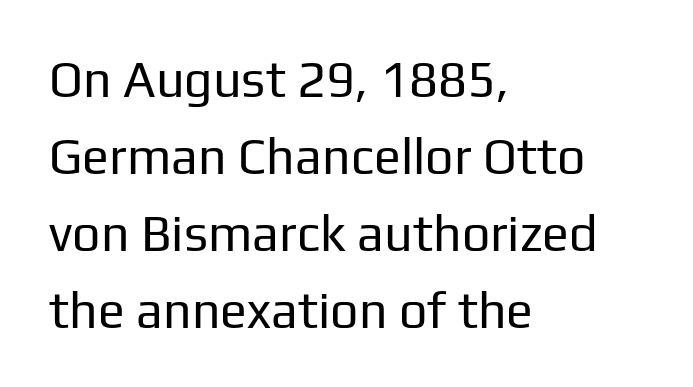
Think of a printed novel: that variable character pitch is what you see here. If you measured baseline to baseline, you'd find a middling distance. When letters stand straight like this, we call the style roman or upright. Teacher's note: observe the even left margin — that is flush-left alignment. A quiet, ordinary-to-light weight characterises the typeface.
